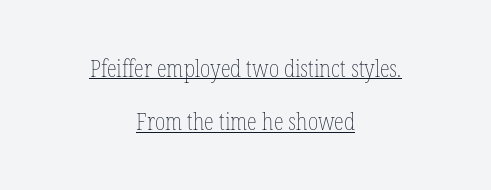
Counters stay open thanks to moderate or lighter strokes. Is the block centered? Yes — each line is placed symmetrically about the middle. What's the leading like? Stretched, with rows far apart. The horizontal fit of the characters is conventional and even. Nope, not italic — everything's standing straight. The glyphs are accompanied by a horizontal stroke just below them.
